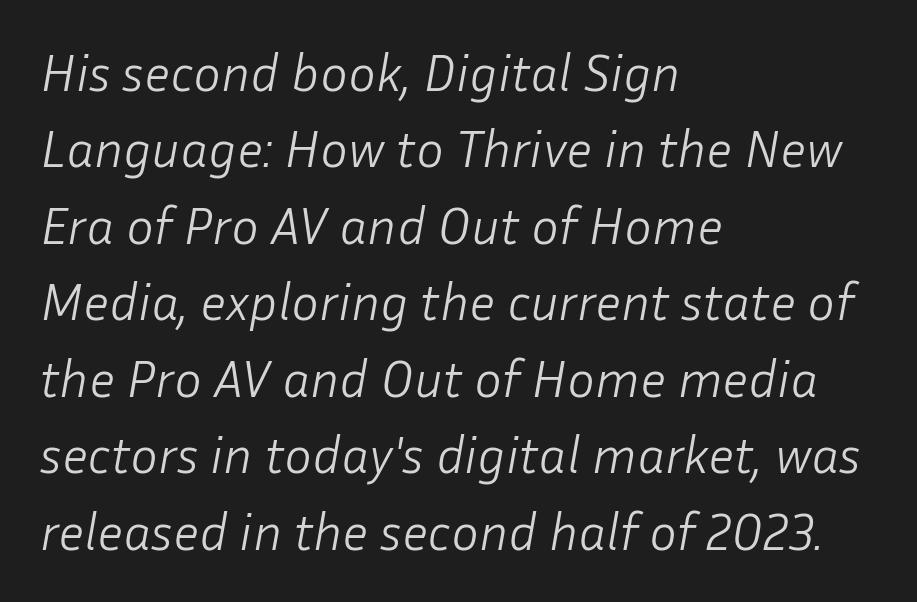
{"italic": "yes", "lean": "right", "slant_degrees": 10, "bold": "no", "weight": "light", "width": "normal", "stroke_contrast": "low", "x_height": "medium", "monospaced": "no", "underline": "no", "align": "left", "line_spacing": "normal", "line_spacing_ratio": 1.47, "letter_spacing": "normal", "letter_spacing_em": 0.0, "glyph_px": 52}
